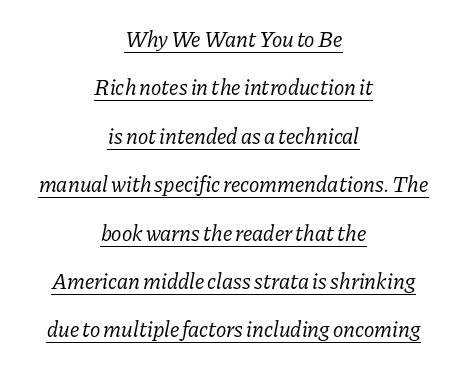
The image shows 22 px text type, italic (leaning right); set centered, loose line spacing (2.2x), normal letter spacing, underlined.
